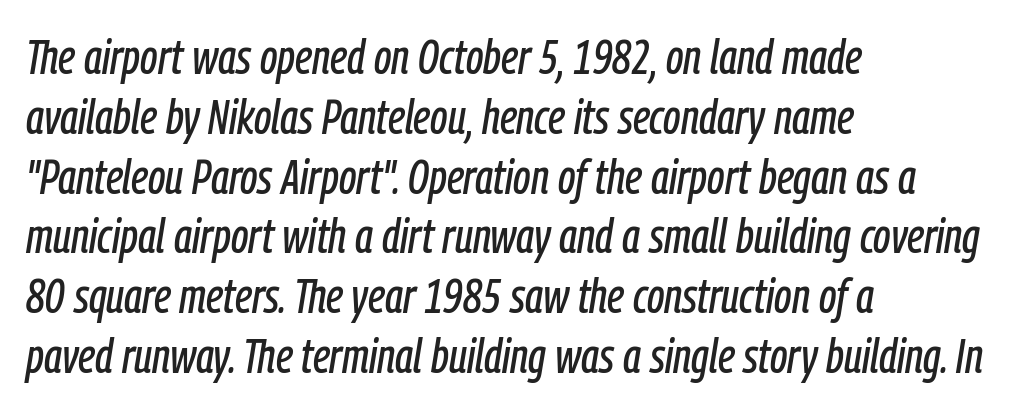
Slant detected: the letters are inclined. A clean baseline with only descenders dipping below it. Every row of glyphs begins at an identical x-position on the left. Spacing between characters is what you'd get straight out of the box. Looks like regular typesetting: each glyph gets only the width it needs.
